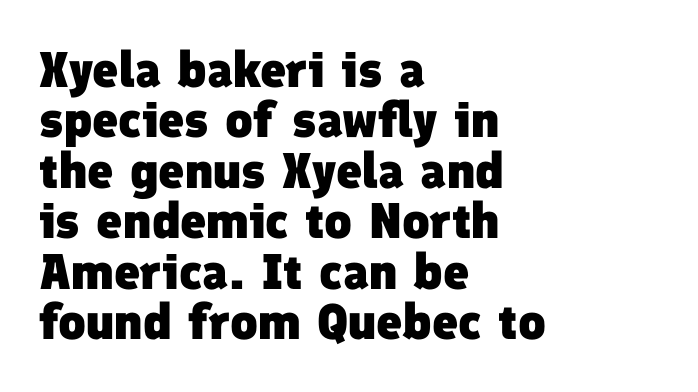
The image shows 50 px heavy sans-serif type; set left-aligned, tight line spacing (1.01x), normal letter spacing, not underlined; low stroke contrast and a medium x-height.
